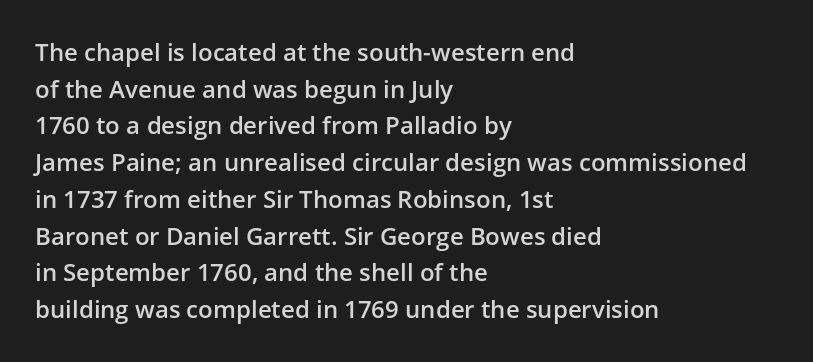
If you drew a line through each stem, it would be perfectly vertical. Each line starts at the same left margin while the right side varies. The string is rendered with underlining switched off. In terms of weight, the rendering is demibold, just under bold.
